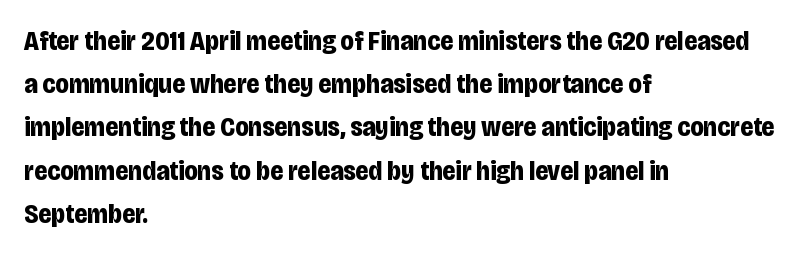
The image shows 27 px bold type, upright; set left-aligned, normal line spacing (1.6x), normal letter spacing, not underlined.
